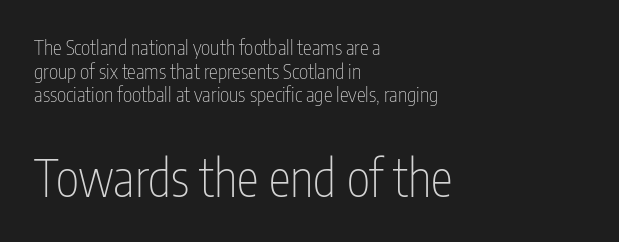
Q: Is the text bold? A: No.
Q: Is the text italic (slanted)? A: No, it is upright.
Q: Is the typeface a serif or a sans-serif typeface? A: Sans-serif.
Q: Is the text underlined? A: No.
Q: How is the paragraph aligned? A: Left-aligned.
Q: Is the spacing between letters normal or unusually wide? A: Normal.
Q: Which block of text is set in a larger size, the first (top) or the second (bottom)? A: The second (bottom) one.
Q: Width (condensed, normal, or wide)? A: Condensed.
Q: Stroke contrast? A: Low.
Q: x-height? A: Medium.
Q: Monospaced? A: No.
